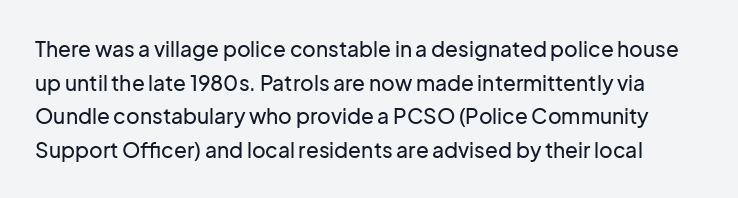
Q: Is the text italic (slanted)? A: No, it is upright.
Q: Is the text underlined? A: No.
Q: Is the spacing between letters normal or unusually wide? A: Normal.
Q: Is the spacing between lines tight, normal or loose? A: Normal.
